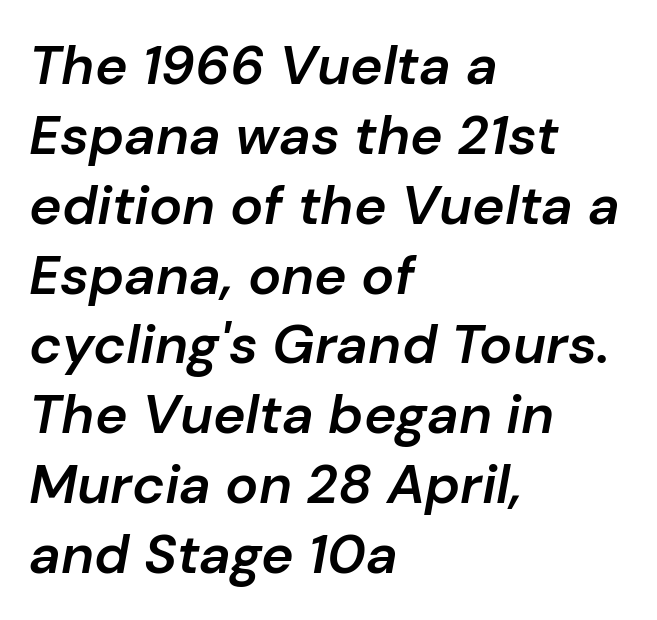
Q: Is the text bold? A: Semi-bold.
Q: Is the text italic (slanted)? A: Yes, it leans right by about 10 degrees.
Q: Is the text underlined? A: No.
Q: How is the paragraph aligned? A: Left-aligned.
Q: Is the spacing between letters normal or unusually wide? A: Normal.
Q: Is the spacing between lines tight, normal or loose? A: Normal.
Q: Width (condensed, normal, or wide)? A: Normal.
Q: Stroke contrast? A: Low.
Q: x-height? A: Medium.
Q: Monospaced? A: No.
